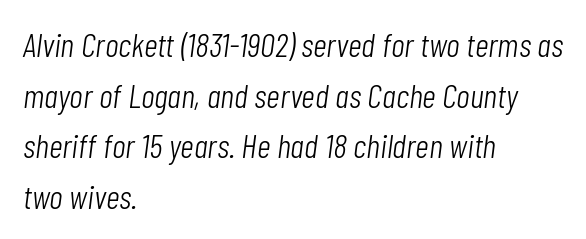
The image shows 34 px light, condensed type, italic (leaning right); set left-aligned, normal line spacing (1.49x), normal letter spacing, not underlined; low stroke contrast and a medium x-height.
